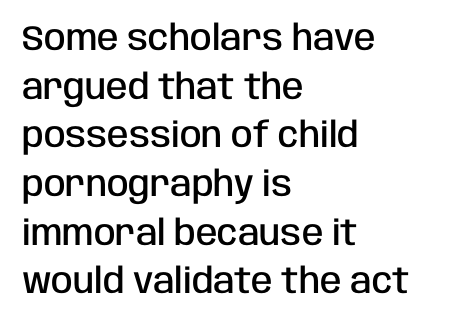
The image shows 35 px semibold, condensed sans-serif type, upright; set left-aligned, normal line spacing (1.39x), normal letter spacing, not underlined; low stroke contrast and a large x-height.
